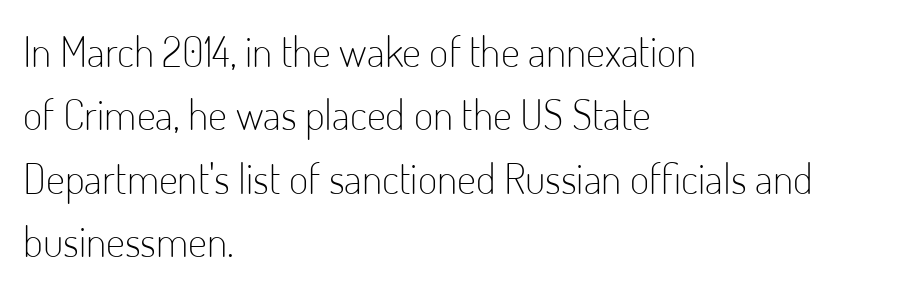
The string is rendered with underlining switched off. Character widths vary here, with narrow letters taking less room than wide ones. Think standard paragraph weight, or any step lighter than that. Line spacing here is normal.
